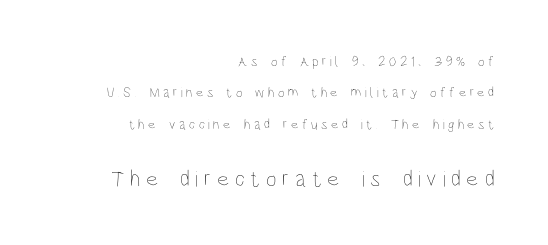
Q: Is the text bold? A: No.
Q: Is the text italic (slanted)? A: No, it is upright.
Q: Is the text underlined? A: No.
Q: How is the paragraph aligned? A: Right-aligned.
Q: Is the spacing between letters normal or unusually wide? A: Unusually wide.
Q: Is the spacing between lines tight, normal or loose? A: Loose.
Q: Which block of text is set in a larger size, the first (top) or the second (bottom)? A: The second (bottom) one.
